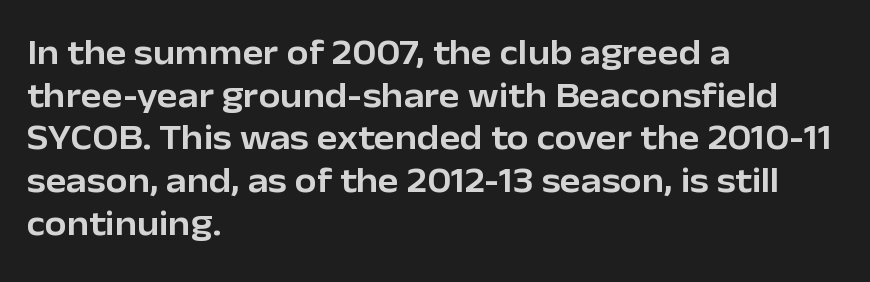
Each letter keeps its own natural width here, so spacing adapts to shape. Notice how the stems are strictly vertical — no italics here. Compared with a centered layout, this one pins lines to the left instead. The string is rendered with underlining switched off.
